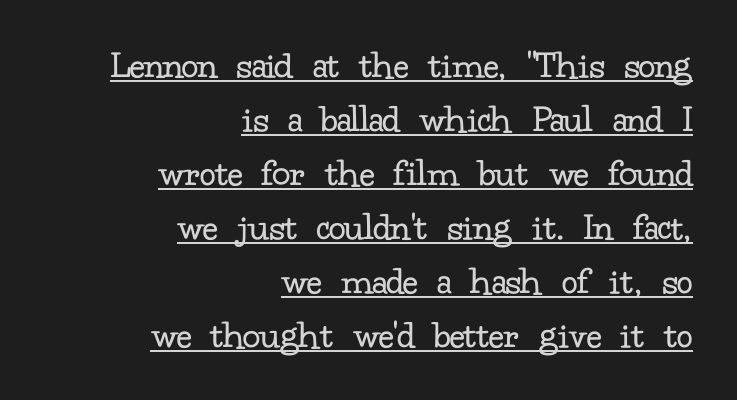
{"serif": "yes", "italic": "no", "bold": "no", "weight": "regular", "width": "normal", "stroke_contrast": "low", "x_height": "small", "monospaced": "no", "underline": "yes", "align": "right", "line_spacing": "normal", "line_spacing_ratio": 1.35, "letter_spacing": "normal", "letter_spacing_em": 0.0, "glyph_px": 40}
